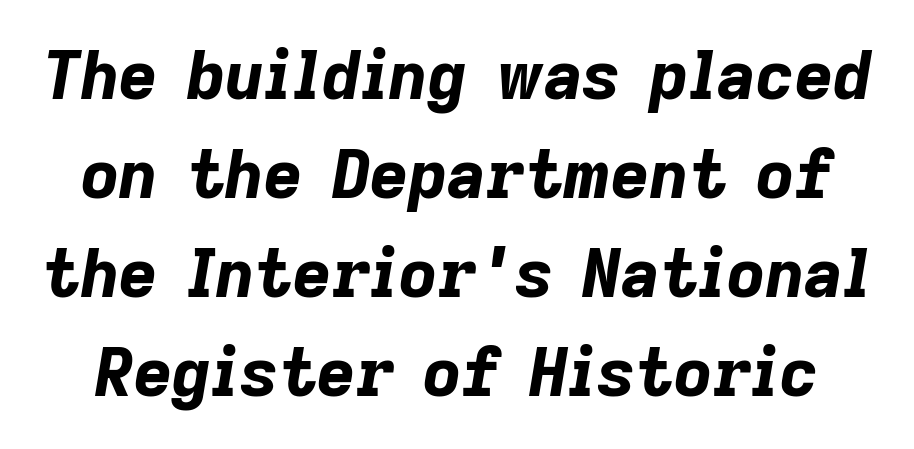
{"italic": "yes", "lean": "right", "slant_degrees": 9, "bold": "yes", "weight": "bold", "width": "normal", "stroke_contrast": "low", "x_height": "medium", "monospaced": "no", "underline": "no", "line_spacing": "normal", "line_spacing_ratio": 1.48, "letter_spacing": "normal", "letter_spacing_em": 0.0, "glyph_px": 67}
